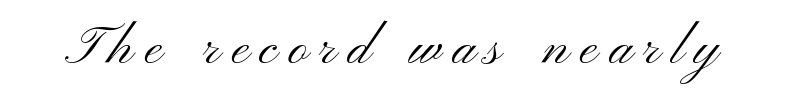
The image shows 53 px light, wide sans-serif type; set unusually wide letter spacing (+0.21 em), not underlined; medium stroke contrast and a small x-height.
